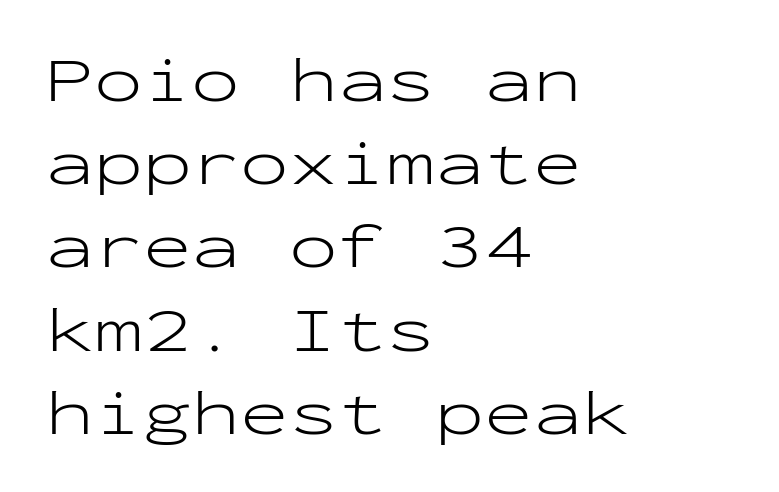
Q: Is the text bold? A: No.
Q: Is the text italic (slanted)? A: No, it is upright.
Q: Is the typeface a serif or a sans-serif typeface? A: Sans-serif.
Q: Is the text underlined? A: No.
Q: How is the paragraph aligned? A: Left-aligned.
Q: Is the spacing between letters normal or unusually wide? A: Normal.
Q: Is the spacing between lines tight, normal or loose? A: Normal.
Q: Width (condensed, normal, or wide)? A: Wide.
Q: Stroke contrast? A: Low.
Q: x-height? A: Medium.
Q: Monospaced? A: Yes.
